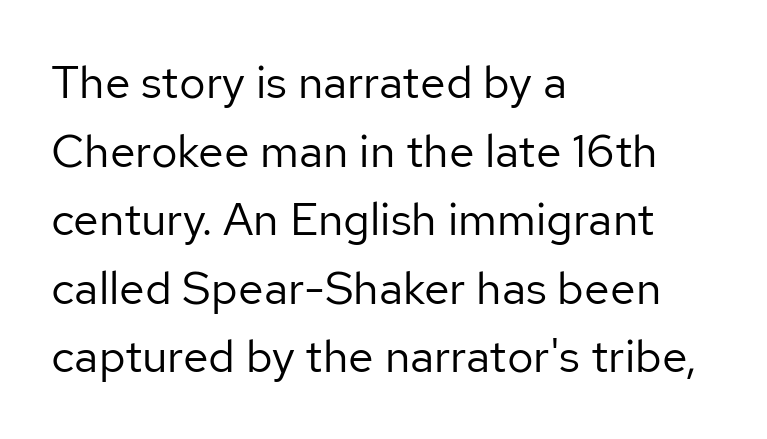
The image shows 46 px regular-weight sans-serif type, upright; set left-aligned, normal line spacing (1.49x), normal letter spacing, not underlined; low stroke contrast and a medium x-height.
